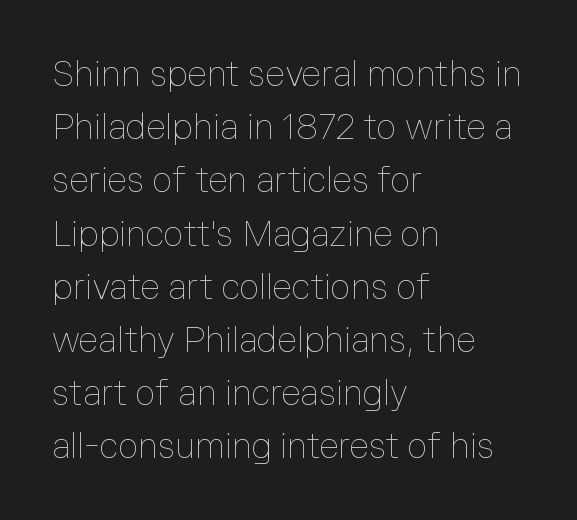
Proportional: the letters do not fall into vertical columns. The rows are spaced the way most documents space them. Is the stroke heavy? The answer is a plain regular-or-lighter. The axis of the letterforms is exactly vertical. Default kerning and tracking; the words read as compact shapes.
